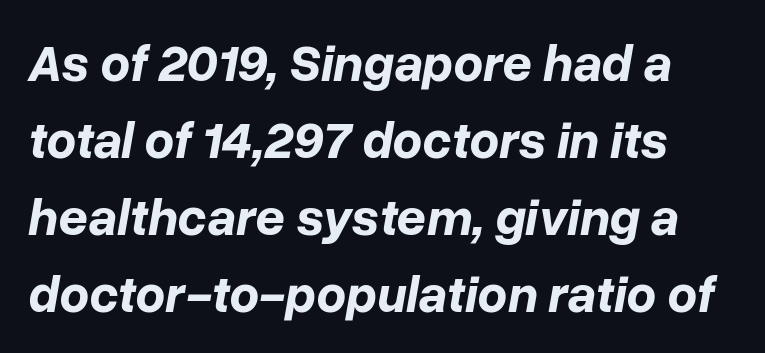
Only glyphs here, with clear space below each row. Varying glyph widths throughout — classic text-font behaviour. These lines keep a tight, regular rhythm from letter to letter. This rendering uses left alignment, leaving the right contour irregular. Observe the lean: these are italic letterforms.
